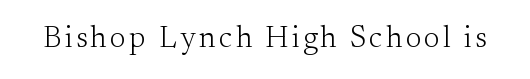
The image shows 30 px light serif type, upright; set not underlined; medium stroke contrast and a small x-height.
